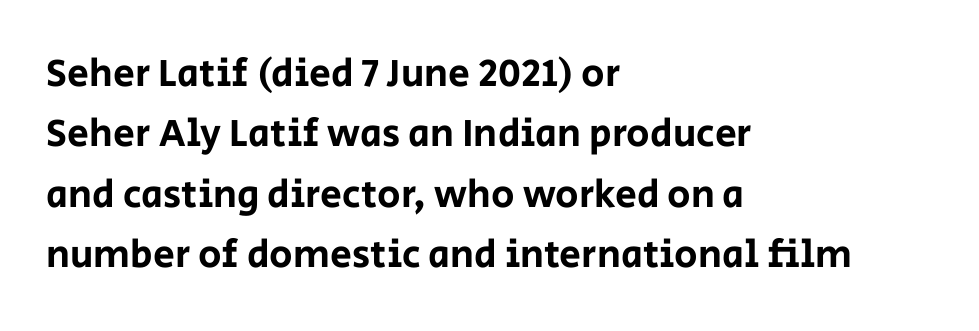
{"serif": "no", "italic": "no", "width": "normal", "stroke_contrast": "low", "x_height": "large", "monospaced": "no", "underline": "no", "align": "left", "line_spacing": "normal", "line_spacing_ratio": 1.55, "letter_spacing": "normal", "letter_spacing_em": 0.0, "glyph_px": 39}
